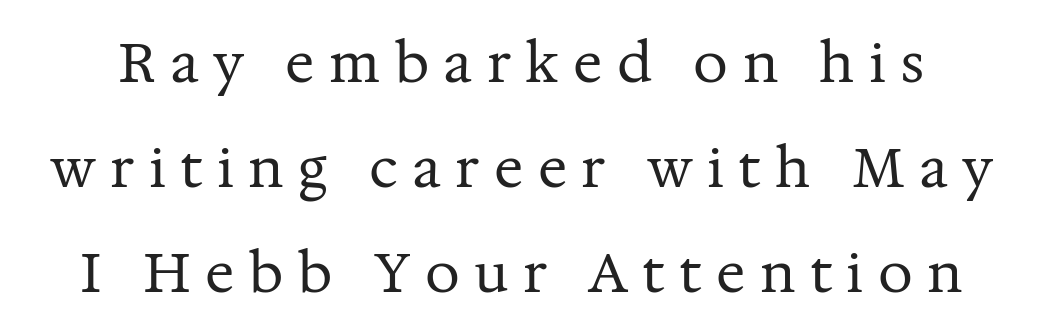
The specimen omits any rule beneath the text block's lines. Leading: increased. Are there feet on the stems? There are — it's a serif. Varying glyph widths throughout — classic text-font behaviour. Display-style spreading of the glyphs; the letterfit is very open.
